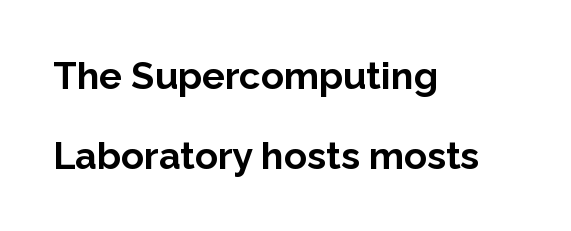
Q: Is the text bold? A: Yes.
Q: Is the text italic (slanted)? A: No, it is upright.
Q: Is the typeface a serif or a sans-serif typeface? A: Sans-serif.
Q: Is the text underlined? A: No.
Q: How is the paragraph aligned? A: Left-aligned.
Q: Is the spacing between letters normal or unusually wide? A: Normal.
Q: Is the spacing between lines tight, normal or loose? A: Loose.
Q: Width (condensed, normal, or wide)? A: Normal.
Q: Stroke contrast? A: Low.
Q: x-height? A: Medium.
Q: Monospaced? A: No.
